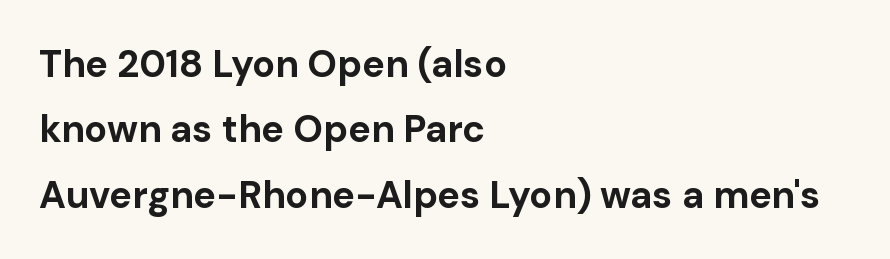
{"serif": "no", "italic": "no", "bold": "yes", "weight": "bold", "width": "normal", "stroke_contrast": "low", "x_height": "medium", "monospaced": "no", "underline": "no", "align": "left", "line_spacing_ratio": 1.72, "letter_spacing": "normal", "letter_spacing_em": 0.0, "glyph_px": 38}
